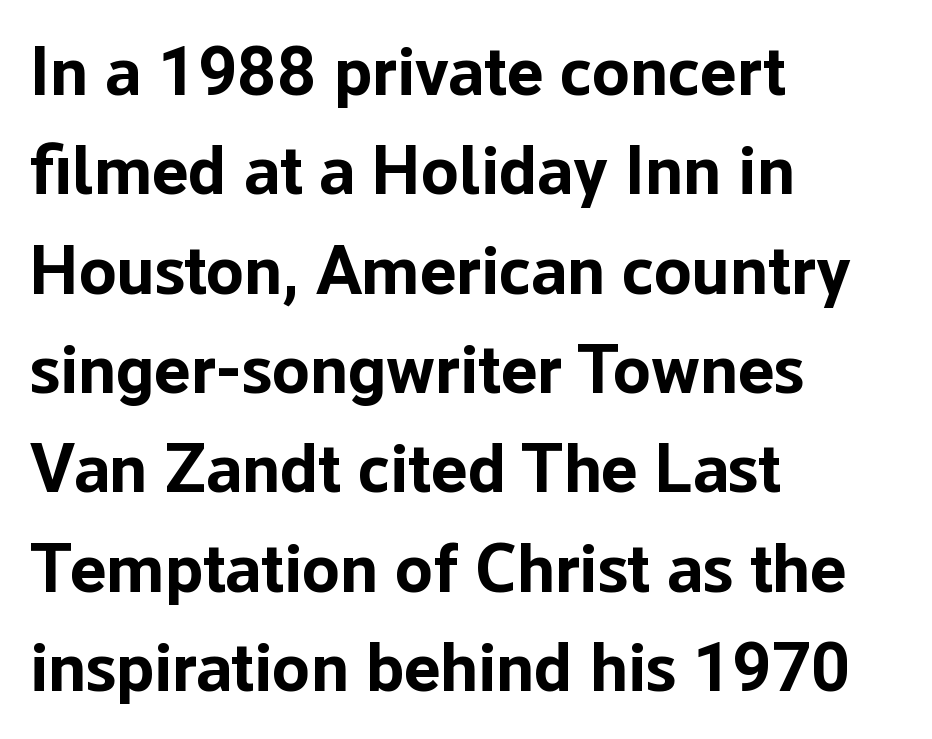
Q: Is the text bold? A: Yes.
Q: Is the text italic (slanted)? A: No, it is upright.
Q: Is the typeface a serif or a sans-serif typeface? A: Sans-serif.
Q: Is the text underlined? A: No.
Q: How is the paragraph aligned? A: Left-aligned.
Q: Is the spacing between letters normal or unusually wide? A: Normal.
Q: Is the spacing between lines tight, normal or loose? A: Normal.
Q: Width (condensed, normal, or wide)? A: Normal.
Q: Stroke contrast? A: Low.
Q: x-height? A: Medium.
Q: Monospaced? A: No.
